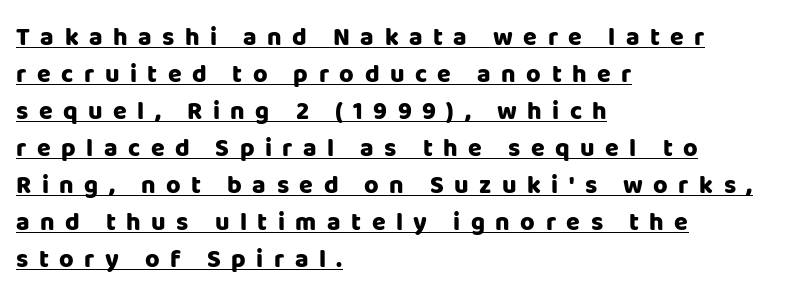
{"italic": "no", "bold": "yes", "underline": "yes", "align": "left", "line_spacing": "normal", "line_spacing_ratio": 1.48, "letter_spacing": "wide", "letter_spacing_em": 0.42, "glyph_px": 25}
